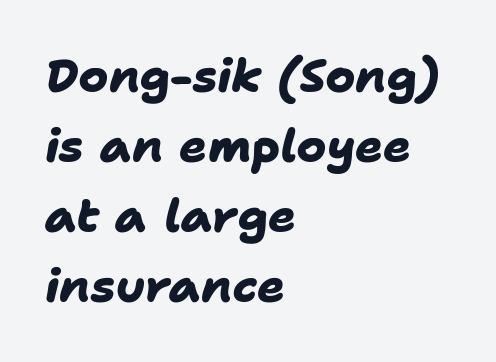
The image shows 46 px heavy sans-serif type; set left-aligned, normal line spacing (1.52x), normal letter spacing, not underlined; low stroke contrast and a medium x-height.
